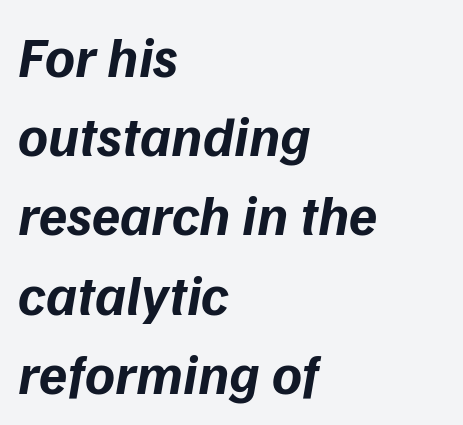
Nope, no serifs anywhere on these letters. Leading matches the norm, producing a regular column. Anything drawn beneath the words? Only blank space. Each word holds together tightly as a unit, with standard inter-letter gaps. Left-aligned paragraph, ragged on the right.
